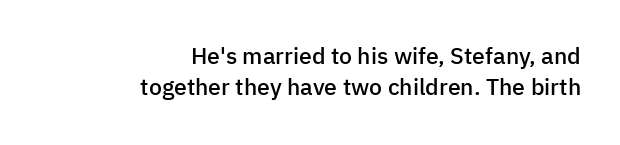
The image shows 23 px text type, upright; set right-aligned, normal line spacing (1.36x), normal letter spacing, not underlined.
